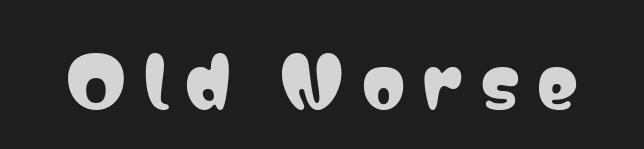
Decoration check: the copy has no underline. Each letter keeps its own natural width here, so spacing adapts to shape. Look at the tracking — it's clearly loosened, letters drifting apart. The typography opts for an upright posture over an oblique one. This sample uses a sans-serif face.
